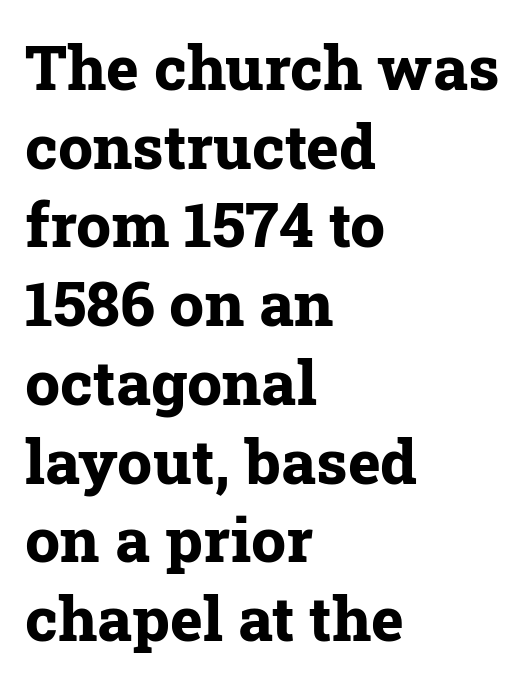
Q: Is the text bold? A: Yes.
Q: Is the text italic (slanted)? A: No, it is upright.
Q: Is the typeface a serif or a sans-serif typeface? A: Serif.
Q: Is the text underlined? A: No.
Q: How is the paragraph aligned? A: Left-aligned.
Q: Is the spacing between letters normal or unusually wide? A: Normal.
Q: Is the spacing between lines tight, normal or loose? A: Normal.
Q: Width (condensed, normal, or wide)? A: Normal.
Q: Stroke contrast? A: Low.
Q: x-height? A: Medium.
Q: Monospaced? A: No.
